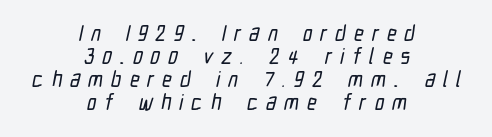
Does the copy run flush right? No — it is centered line by line. Only glyphs here, with clear space below each row. In terms of leading, this rendering errs on the cramped side. The passage shown has open, widely tracked lettering throughout.
